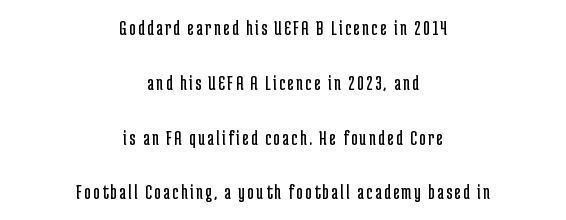
The image shows 22 px text type, upright; set centered, loose line spacing (2.49x), not underlined.
